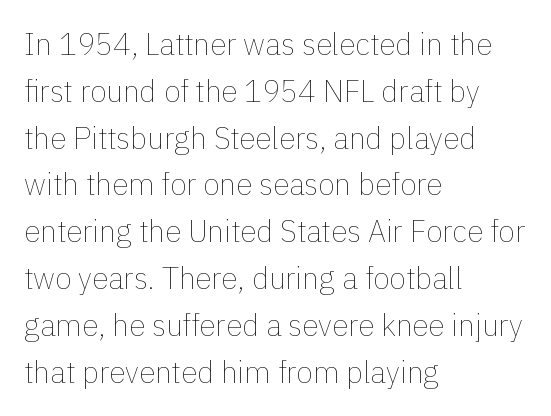
Q: Is the text bold? A: No.
Q: Is the text italic (slanted)? A: No, it is upright.
Q: Is the text underlined? A: No.
Q: How is the paragraph aligned? A: Left-aligned.
Q: Is the spacing between letters normal or unusually wide? A: Normal.
Q: Is the spacing between lines tight, normal or loose? A: Normal.
Q: Width (condensed, normal, or wide)? A: Normal.
Q: x-height? A: Medium.
Q: Monospaced? A: No.
